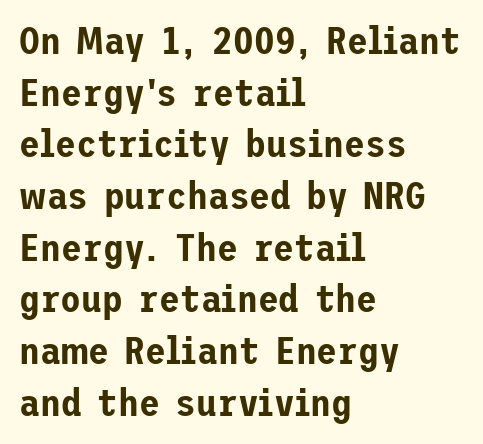
The image shows 38 px sans-serif type, upright; set left-aligned, normal line spacing (1.36x), normal letter spacing, not underlined; low stroke contrast and a medium x-height.
